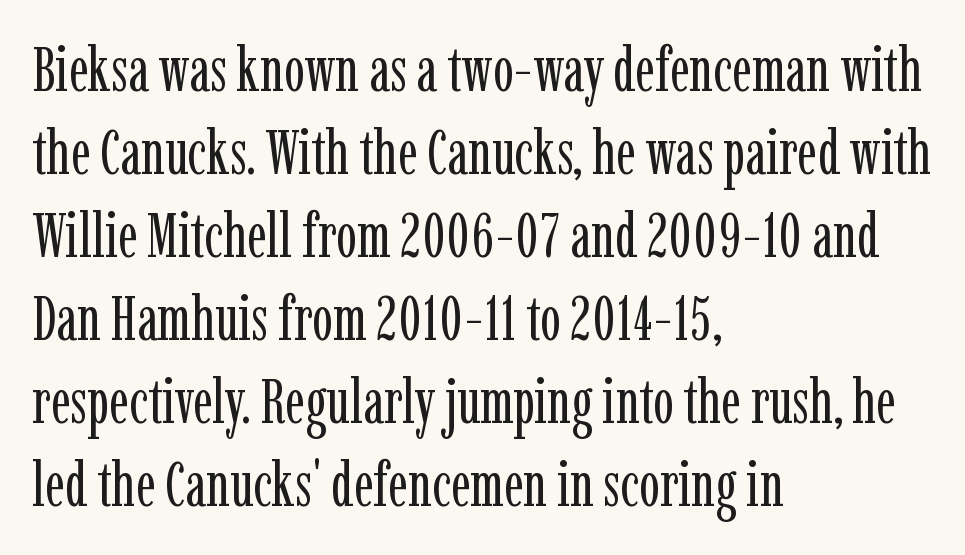
Q: Is the text bold? A: No.
Q: Is the text italic (slanted)? A: No, it is upright.
Q: Is the typeface a serif or a sans-serif typeface? A: Serif.
Q: Is the text underlined? A: No.
Q: How is the paragraph aligned? A: Left-aligned.
Q: Is the spacing between letters normal or unusually wide? A: Normal.
Q: Is the spacing between lines tight, normal or loose? A: Normal.
Q: Width (condensed, normal, or wide)? A: Condensed.
Q: Stroke contrast? A: Low.
Q: x-height? A: Medium.
Q: Monospaced? A: No.
